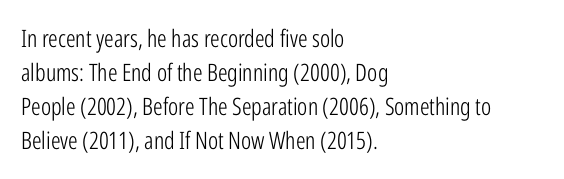
{"italic": "no", "bold": "no", "underline": "no", "align": "left", "line_spacing": "normal", "line_spacing_ratio": 1.42, "letter_spacing": "normal", "letter_spacing_em": 0.0, "glyph_px": 24}
